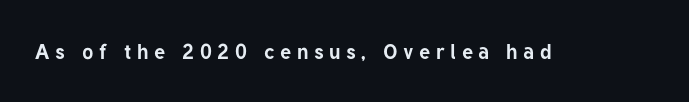
Q: Is the text bold? A: Yes.
Q: Is the text italic (slanted)? A: No, it is upright.
Q: Is the text underlined? A: No.
Q: Is the spacing between letters normal or unusually wide? A: Unusually wide.
